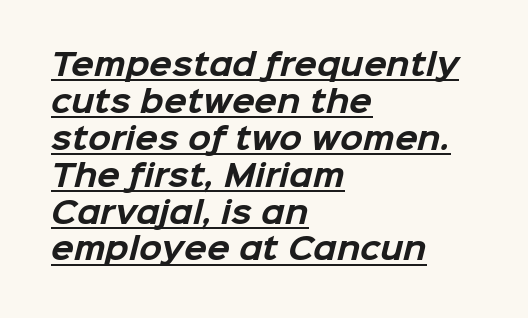
The image shows 30 px bold sans-serif type; set left-aligned, line spacing 1.23x, normal letter spacing, underlined; low stroke contrast and a medium x-height.
